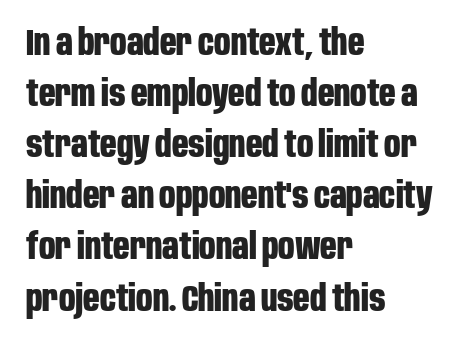
Notice how the stems are strictly vertical — no italics here. Each letter's strokes conclude bluntly, with no projecting serifs. Proportional: the letters do not fall into vertical columns. Casual observation: everything's shoved over to the left. Does the leading feel generous? No, just average. How are the letters spaced? Ordinarily, with no added tracking.
